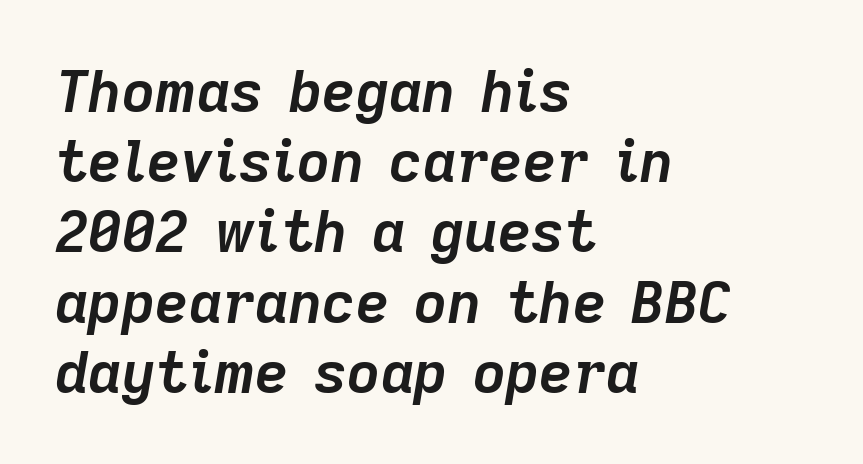
The image shows 58 px semibold type, italic (leaning right); set left-aligned, line spacing 1.21x, normal letter spacing, not underlined; low stroke contrast and a medium x-height.
